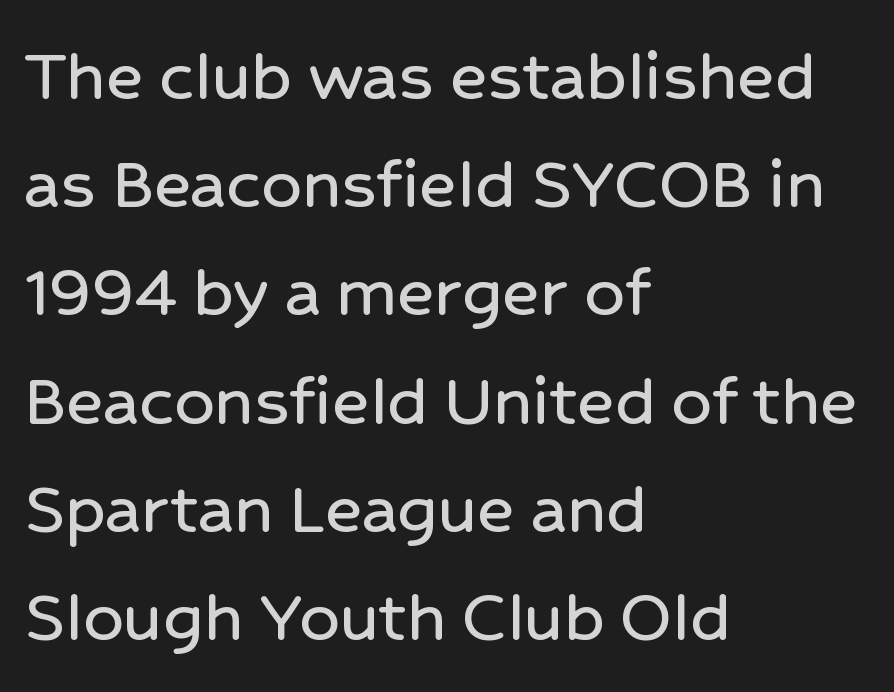
The image shows 79 px sans-serif type, upright; set left-aligned, normal line spacing (1.37x), normal letter spacing, not underlined; low stroke contrast and a medium x-height.
